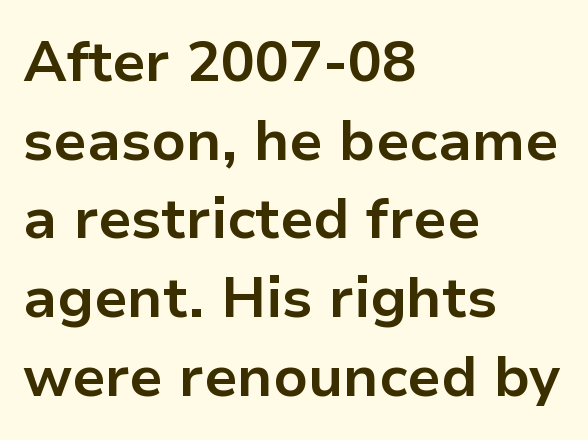
{"serif": "no", "italic": "no", "bold": "yes", "weight": "bold", "width": "normal", "stroke_contrast": "low", "x_height": "medium", "monospaced": "no", "underline": "no", "align": "left", "line_spacing": "normal", "line_spacing_ratio": 1.38, "letter_spacing": "normal", "letter_spacing_em": 0.0, "glyph_px": 57}
